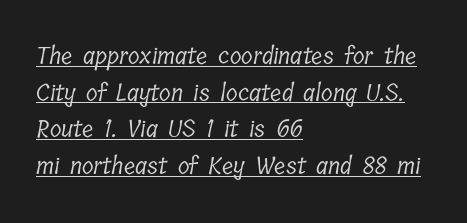
The image shows 24 px text type; set left-aligned, normal line spacing (1.53x), normal letter spacing, underlined.
